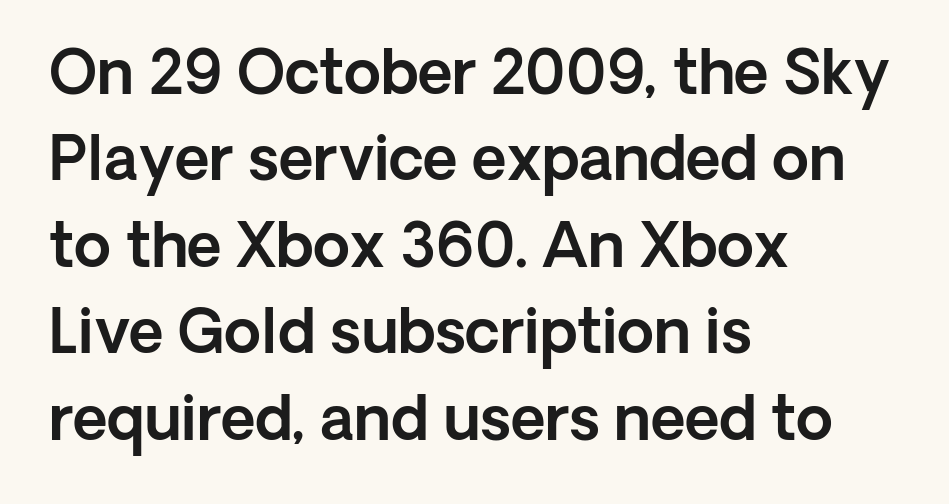
The image shows 60 px sans-serif type, upright; set left-aligned, normal line spacing (1.44x), normal letter spacing, not underlined; a medium x-height.
